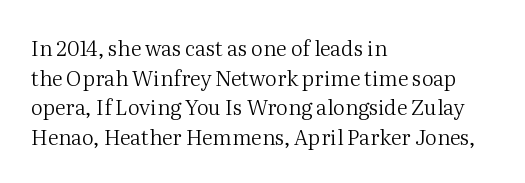
Quick note: underline off. Do the letters lean? They stand straight. The text block is weighted toward the left margin, trailing off unevenly rightward. This rendering leaves character spacing at its baseline value. Vertical spacing — default.
